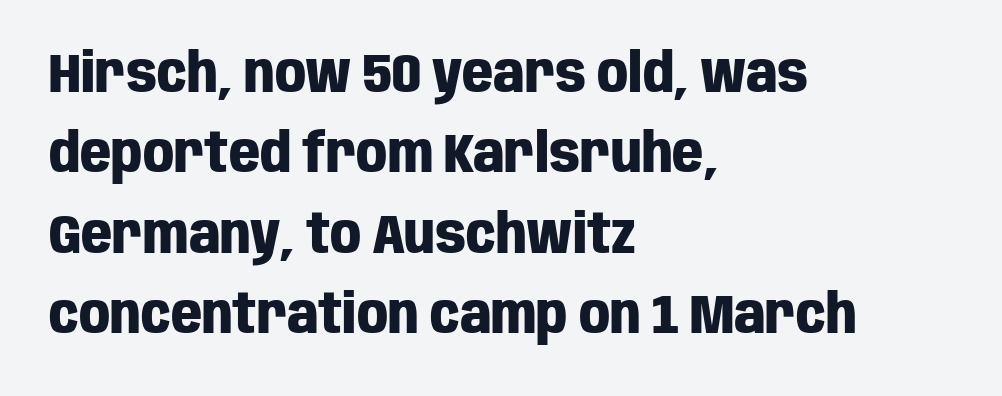
Q: Is the text bold? A: Yes.
Q: Is the text italic (slanted)? A: No, it is upright.
Q: Is the typeface a serif or a sans-serif typeface? A: Sans-serif.
Q: Is the text underlined? A: No.
Q: How is the paragraph aligned? A: Left-aligned.
Q: Is the spacing between letters normal or unusually wide? A: Normal.
Q: Is the spacing between lines tight, normal or loose? A: Normal.
Q: Width (condensed, normal, or wide)? A: Condensed.
Q: Stroke contrast? A: Low.
Q: x-height? A: Large.
Q: Monospaced? A: No.
